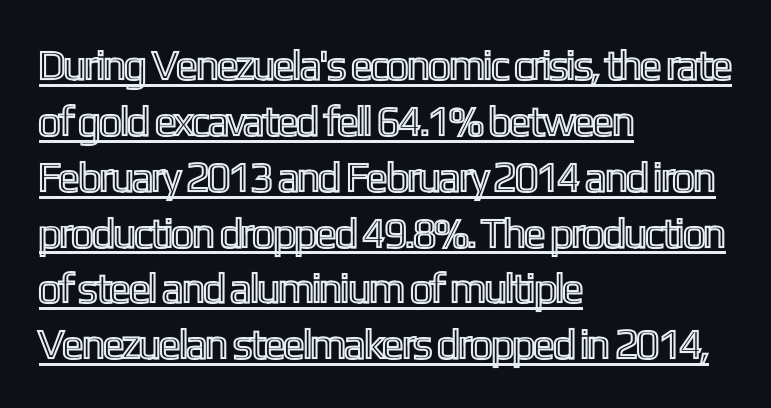
The image shows 42 px condensed type, upright; set left-aligned, normal line spacing (1.33x), normal letter spacing, underlined; a medium x-height.
